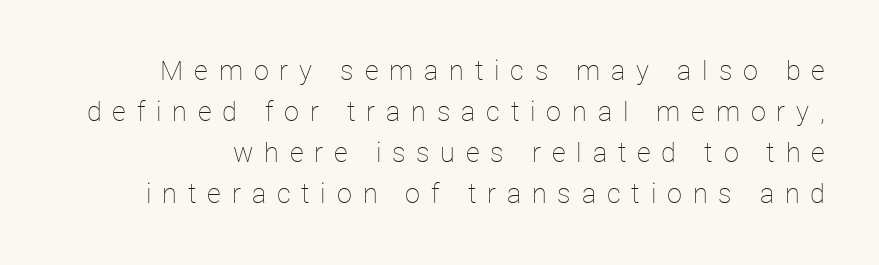
The image shows 27 px text type, upright; set normal line spacing (1.52x), unusually wide letter spacing (+0.4 em), not underlined.
